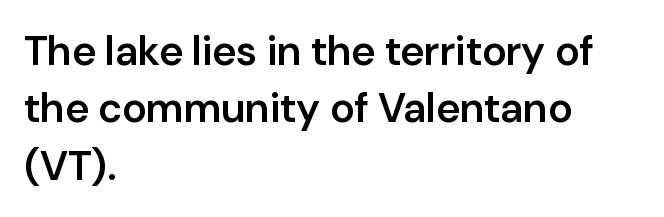
The image shows 41 px semibold sans-serif type, upright; set left-aligned, normal line spacing (1.4x), normal letter spacing, not underlined; low stroke contrast and a medium x-height.
